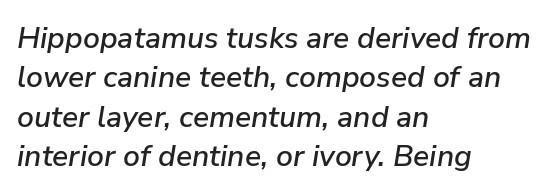
Reading down the column, the eye jumps a familiar distance to each next line. The letters are slanted; this is an italic face. Caption: standard tracking, unaltered. Think of a printed novel: that variable character pitch is what you see here.
